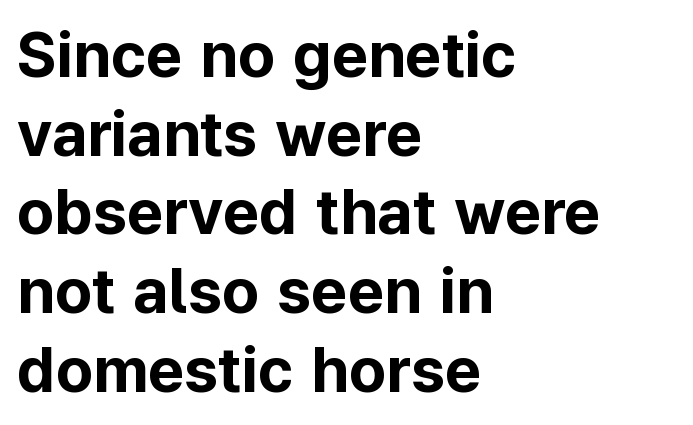
The image shows 63 px bold sans-serif type, upright; set left-aligned, normal line spacing (1.25x), normal letter spacing, not underlined; low stroke contrast and a medium x-height.
